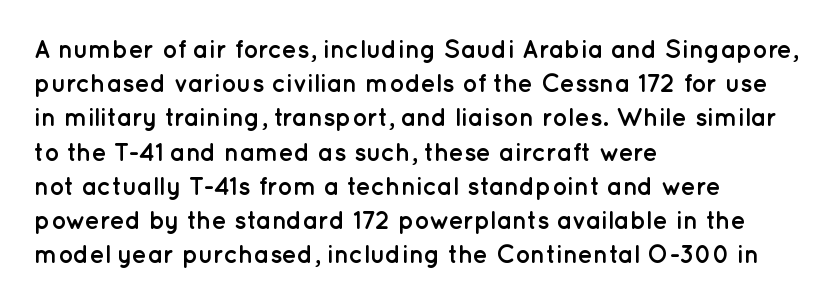
Q: Is the text bold? A: Yes.
Q: Is the text italic (slanted)? A: No, it is upright.
Q: Is the text underlined? A: No.
Q: How is the paragraph aligned? A: Left-aligned.
Q: Is the spacing between letters normal or unusually wide? A: Normal.
Q: Is the spacing between lines tight, normal or loose? A: Normal.
